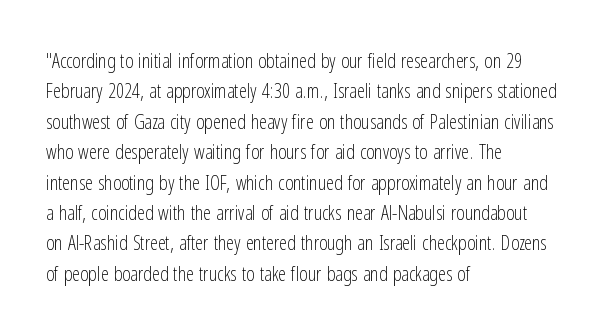
The image shows 20 px text type, upright; set left-aligned, normal line spacing (1.52x), normal letter spacing, not underlined.
